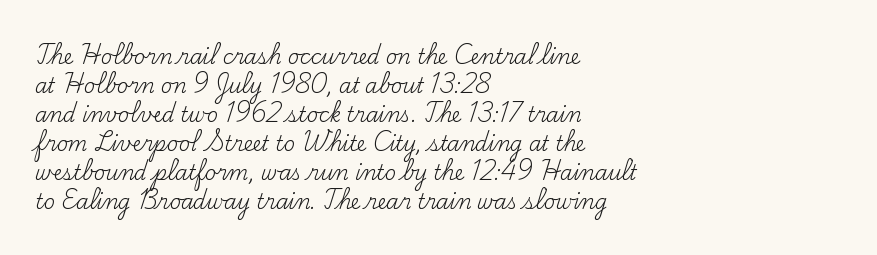
{"bold": "no", "underline": "no", "align": "left", "line_spacing": "normal", "line_spacing_ratio": 1.45, "letter_spacing": "normal", "letter_spacing_em": 0.0, "glyph_px": 20}
